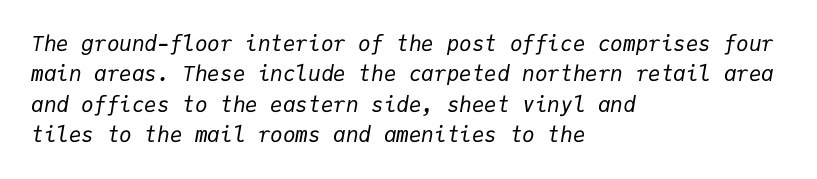
The image shows 21 px text type, italic (leaning right); set left-aligned, normal line spacing (1.45x), normal letter spacing, not underlined.
